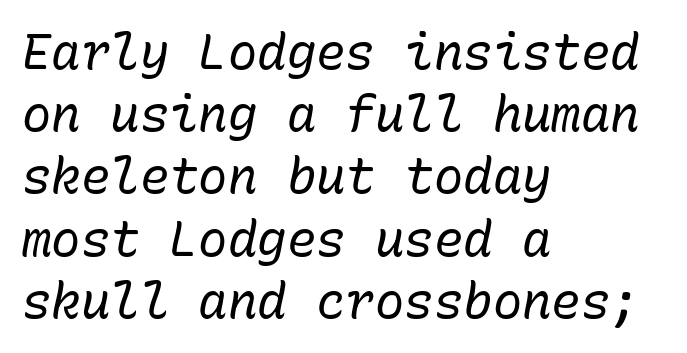
Q: Is the text bold? A: No.
Q: Is the text italic (slanted)? A: Yes, it leans right by about 10 degrees.
Q: Is the text underlined? A: No.
Q: How is the paragraph aligned? A: Left-aligned.
Q: Is the spacing between letters normal or unusually wide? A: Normal.
Q: Is the spacing between lines tight, normal or loose? A: Normal.
Q: Width (condensed, normal, or wide)? A: Normal.
Q: Stroke contrast? A: Low.
Q: x-height? A: Medium.
Q: Monospaced? A: Yes.
